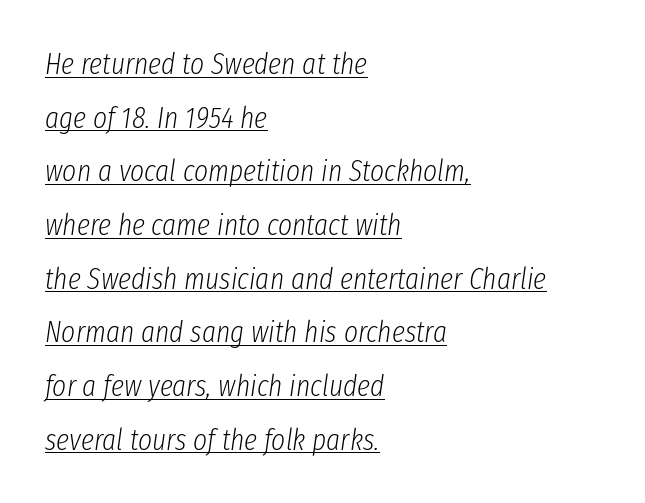
Posture: slanted. Compared with a typical body face, this is equally light or lighter still. Notice how the passage keeps a crisp vertical edge on the left only. This sample has the flowing, uneven cadence of proportional lettering.
